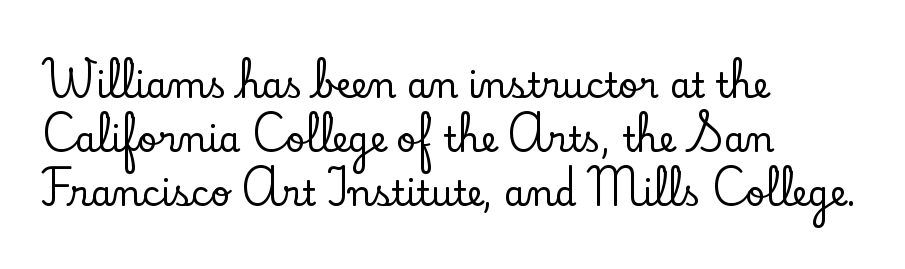
What kind of face is this? One with serifs. A typesetter would call this proportional, since set widths differ per character. The words here are not underlined. The letters stand straight up with perfectly vertical stems. The tracking reads as untouched default to a designer's eye. Does the copy run flush right? No — it runs flush left.
